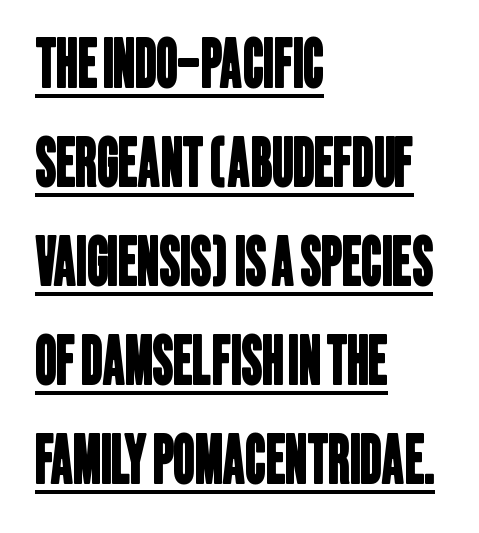
Q: Is the typeface a serif or a sans-serif typeface? A: Sans-serif.
Q: Is the text underlined? A: Yes.
Q: How is the paragraph aligned? A: Left-aligned.
Q: Is the spacing between letters normal or unusually wide? A: Normal.
Q: Is the spacing between lines tight, normal or loose? A: Normal.
Q: Width (condensed, normal, or wide)? A: Condensed.
Q: Stroke contrast? A: Low.
Q: x-height? A: Large.
Q: Monospaced? A: No.
